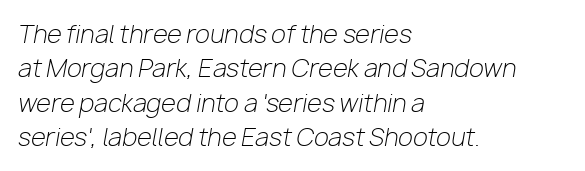
The designer left line spacing at the default. Would a proofreader flag this as italicized? Yes. Lines of text with bare space underneath. The passage shown is not bold in any degree. These lines stack with their left ends in a neat column.
